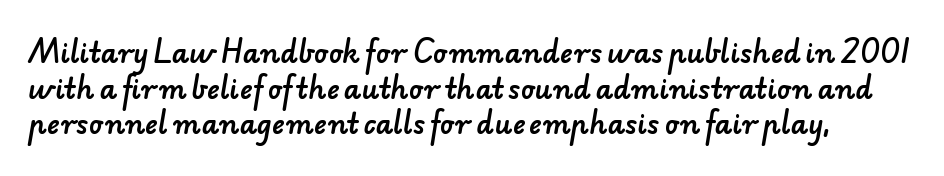
{"underline": "no", "line_spacing": "normal", "line_spacing_ratio": 1.32, "letter_spacing": "normal", "letter_spacing_em": 0.0, "glyph_px": 27}
